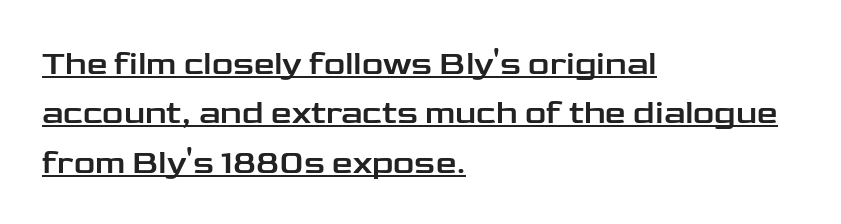
Q: Is the text italic (slanted)? A: No, it is upright.
Q: Is the typeface a serif or a sans-serif typeface? A: Sans-serif.
Q: Is the text underlined? A: Yes.
Q: How is the paragraph aligned? A: Left-aligned.
Q: Is the spacing between letters normal or unusually wide? A: Normal.
Q: Is the spacing between lines tight, normal or loose? A: Normal.
Q: Width (condensed, normal, or wide)? A: Wide.
Q: Stroke contrast? A: Low.
Q: x-height? A: Medium.
Q: Monospaced? A: No.
